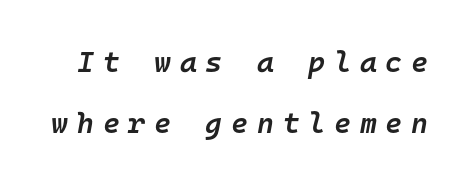
Here the designer chose a console-style face with uniform glyph widths. The zone under the glyphs is completely vacant. I'd describe the lettering as semibold — firm but not a full bold. Tall strokes in this sample are angled rather than plumb. Display-style spreading of the glyphs; the letterfit is very open.
